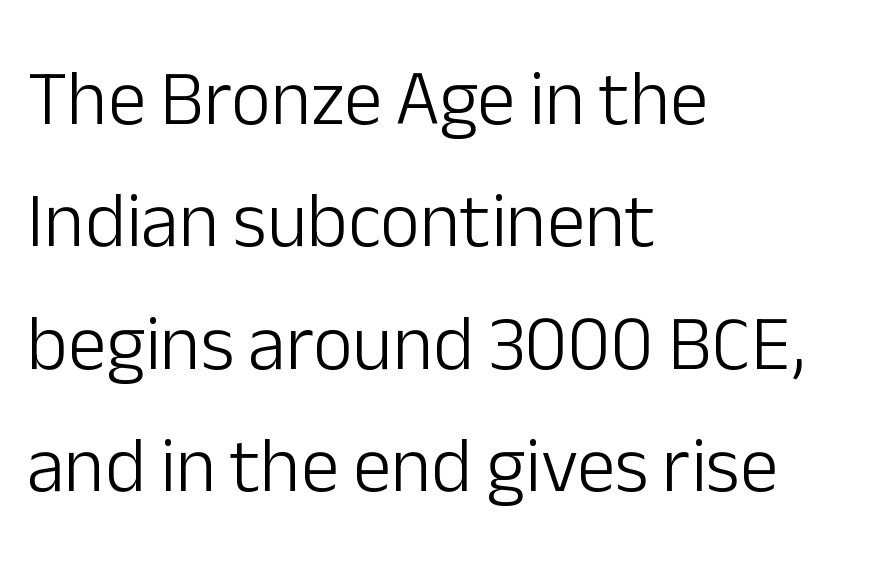
The image shows 77 px light sans-serif type, upright; set left-aligned, normal line spacing (1.59x), normal letter spacing, not underlined; low stroke contrast and a medium x-height.
